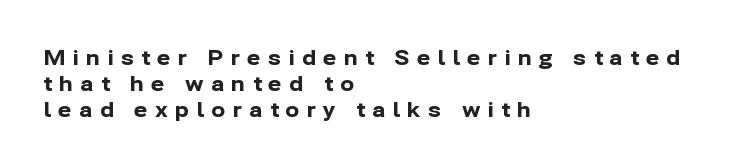
The image shows 21 px bold type, upright; set left-aligned, normal line spacing (1.25x), unusually wide letter spacing (+0.34 em), not underlined.
